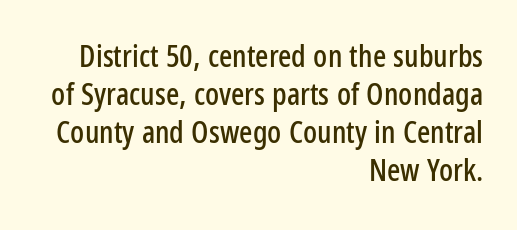
Compared with a flush-left layout, this one pins lines to the opposite, right side. Underline: absent. Nobody touched the tracking dial on this one. Style check: upright. Do the characters align in a grid? No, the font is proportional. These lines are composed in type without serifs.
